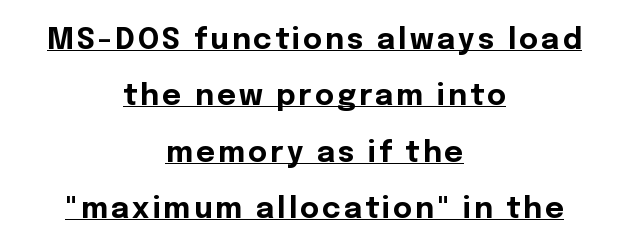
The image shows 29 px bold sans-serif type, upright; set centered, loose line spacing (1.94x), underlined; a medium x-height.
